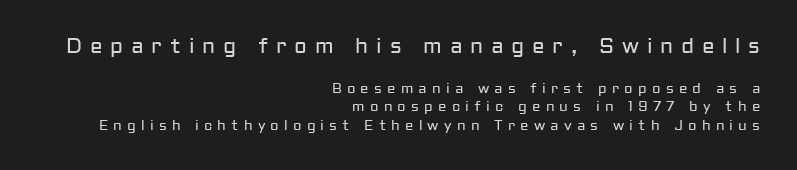
Q: Is the text bold? A: No.
Q: Is the text italic (slanted)? A: No, it is upright.
Q: Is the text underlined? A: No.
Q: How is the paragraph aligned? A: Right-aligned.
Q: Is the spacing between letters normal or unusually wide? A: Unusually wide.
Q: Is the spacing between lines tight, normal or loose? A: Normal.
Q: Which block of text is set in a larger size, the first (top) or the second (bottom)? A: The first (top) one.
